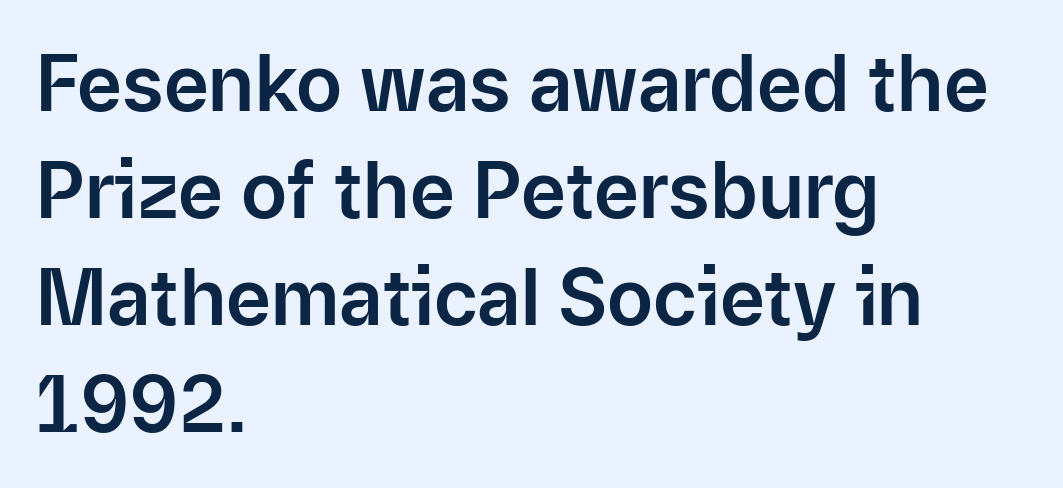
Q: Is the text italic (slanted)? A: No, it is upright.
Q: Is the typeface a serif or a sans-serif typeface? A: Sans-serif.
Q: Is the text underlined? A: No.
Q: How is the paragraph aligned? A: Left-aligned.
Q: Is the spacing between letters normal or unusually wide? A: Normal.
Q: Is the spacing between lines tight, normal or loose? A: Normal.
Q: Width (condensed, normal, or wide)? A: Normal.
Q: Stroke contrast? A: Low.
Q: x-height? A: Medium.
Q: Monospaced? A: No.
